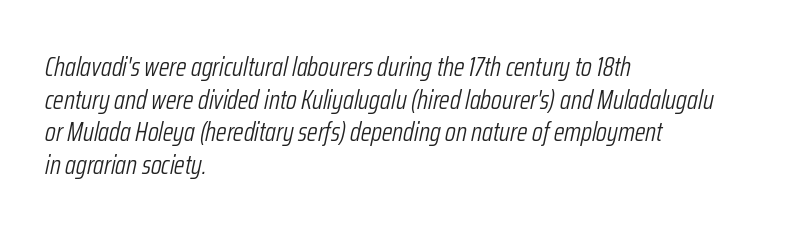
Q: Is the text bold? A: No.
Q: Is the text italic (slanted)? A: Yes, it leans right by about 12 degrees.
Q: Is the text underlined? A: No.
Q: How is the paragraph aligned? A: Left-aligned.
Q: Is the spacing between letters normal or unusually wide? A: Normal.
